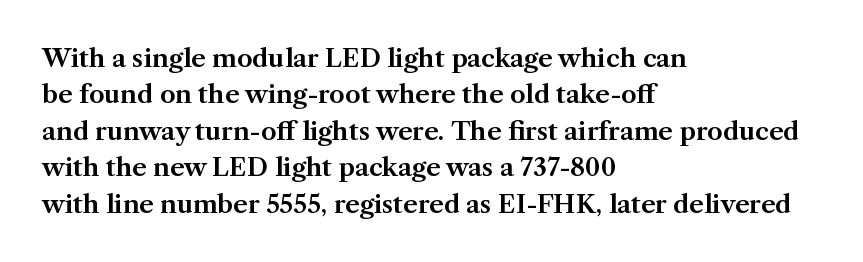
{"italic": "no", "underline": "no", "align": "left", "line_spacing": "normal", "line_spacing_ratio": 1.46, "letter_spacing": "normal", "letter_spacing_em": 0.0, "glyph_px": 25}
